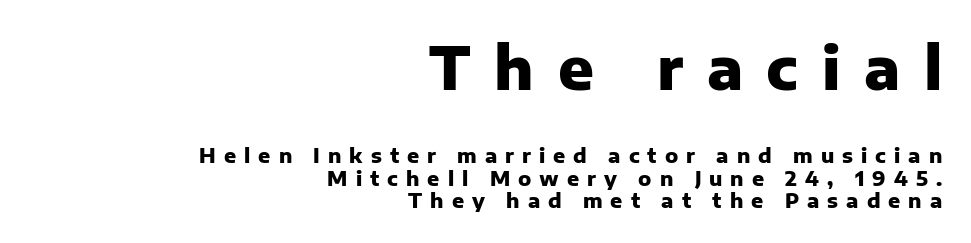
In terms of letterspacing, this is a distinctly airy, spread setting. Ordinary non-slanted type is in use. Just letters on the line, the space beneath them empty. Character widths vary here, with narrow letters taking less room than wide ones. Stroke terminals: plain, sans-serif. The glyphs have the mass of a bold cut.
